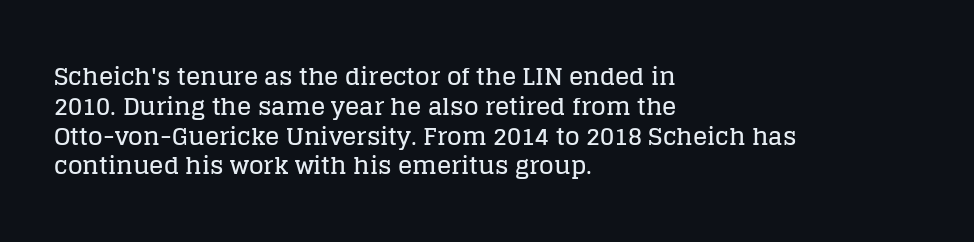
The image shows 24 px text type, upright; set left-aligned, line spacing 1.24x, normal letter spacing, not underlined.
